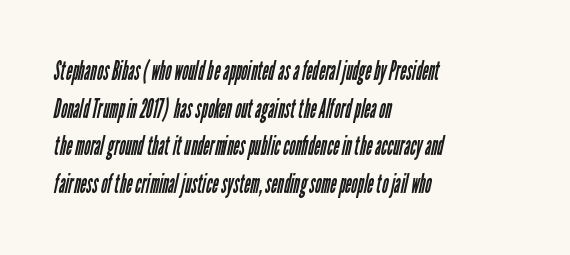
{"bold": "no", "underline": "no", "align": "left", "line_spacing": "normal", "line_spacing_ratio": 1.39, "letter_spacing": "normal", "letter_spacing_em": 0.0, "glyph_px": 27}
